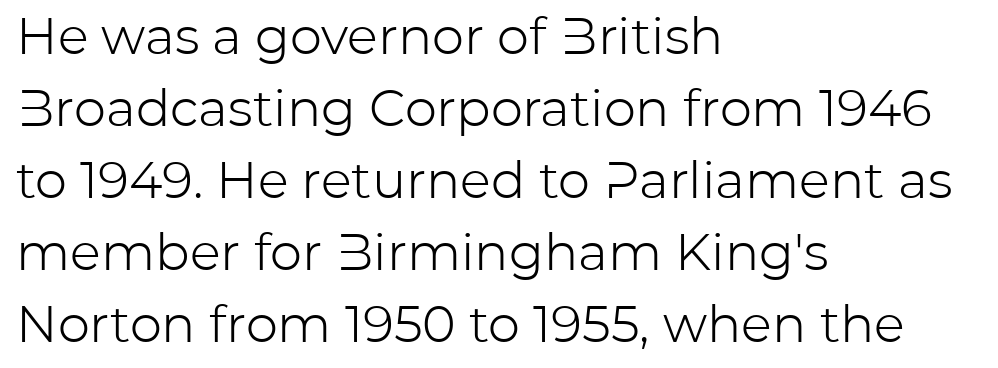
{"serif": "no", "italic": "no", "bold": "no", "weight": "light", "width": "normal", "stroke_contrast": "low", "x_height": "medium", "monospaced": "no", "underline": "no", "align": "left", "line_spacing": "normal", "line_spacing_ratio": 1.41, "letter_spacing": "normal", "letter_spacing_em": 0.0, "glyph_px": 51}
